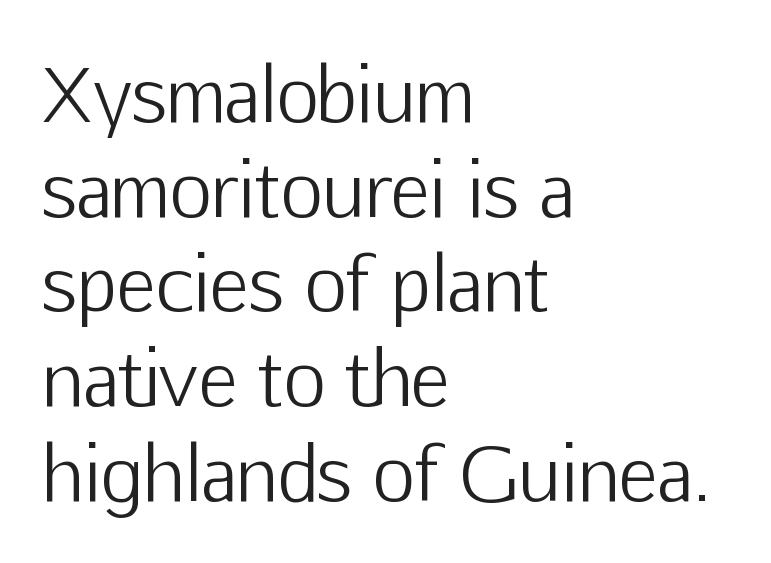
{"serif": "no", "italic": "no", "bold": "no", "weight": "light", "width": "normal", "stroke_contrast": "low", "x_height": "medium", "monospaced": "no", "underline": "no", "align": "left", "line_spacing": "normal", "line_spacing_ratio": 1.28, "letter_spacing": "normal", "letter_spacing_em": 0.0, "glyph_px": 74}
